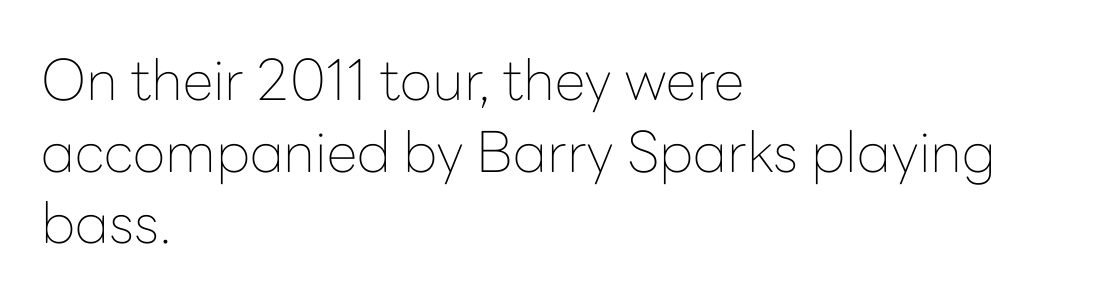
{"serif": "no", "italic": "no", "bold": "no", "weight": "thin", "width": "normal", "stroke_contrast": "low", "x_height": "medium", "monospaced": "no", "underline": "no", "align": "left", "line_spacing": "normal", "line_spacing_ratio": 1.28, "letter_spacing": "normal", "letter_spacing_em": 0.0, "glyph_px": 56}
